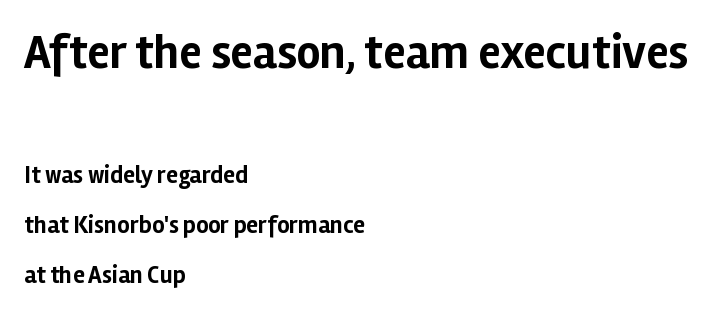
Q: Is the text bold? A: Yes.
Q: Is the text italic (slanted)? A: No, it is upright.
Q: Is the typeface a serif or a sans-serif typeface? A: Sans-serif.
Q: Is the text underlined? A: No.
Q: How is the paragraph aligned? A: Left-aligned.
Q: Is the spacing between letters normal or unusually wide? A: Normal.
Q: Is the spacing between lines tight, normal or loose? A: Loose.
Q: Which block of text is set in a larger size, the first (top) or the second (bottom)? A: The first (top) one.
Q: Width (condensed, normal, or wide)? A: Normal.
Q: Stroke contrast? A: Low.
Q: x-height? A: Medium.
Q: Monospaced? A: No.
